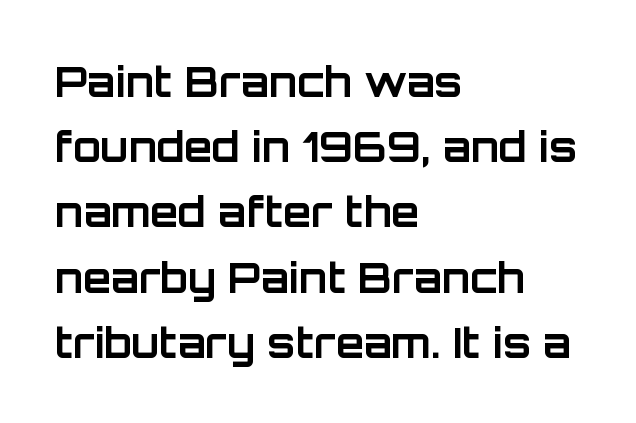
Q: Is the text bold? A: Yes.
Q: Is the text italic (slanted)? A: No, it is upright.
Q: Is the typeface a serif or a sans-serif typeface? A: Sans-serif.
Q: Is the text underlined? A: No.
Q: How is the paragraph aligned? A: Left-aligned.
Q: Is the spacing between letters normal or unusually wide? A: Normal.
Q: Is the spacing between lines tight, normal or loose? A: Normal.
Q: Width (condensed, normal, or wide)? A: Normal.
Q: Stroke contrast? A: Low.
Q: x-height? A: Large.
Q: Monospaced? A: No.
